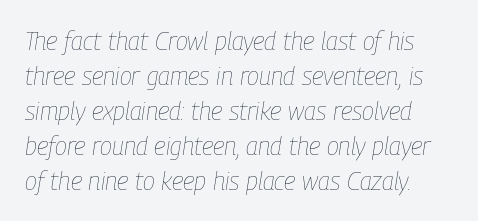
Slant detected: the letters are inclined. How are the letters spaced? Ordinarily, with no added tracking. The glyphs are unaccompanied by any horizontal stroke below them. This block has exactly the height ordinary leading produces. Think standard paragraph weight, or any step lighter than that.
